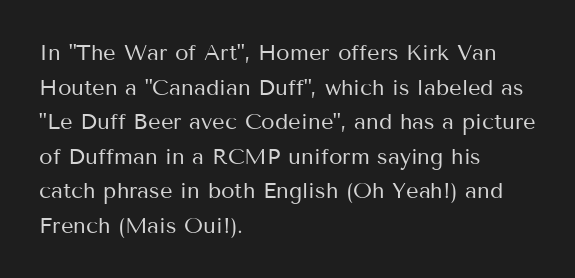
{"italic": "no", "bold": "no", "underline": "no", "align": "left", "line_spacing": "normal", "line_spacing_ratio": 1.57, "letter_spacing": "normal", "letter_spacing_em": 0.0, "glyph_px": 22}
